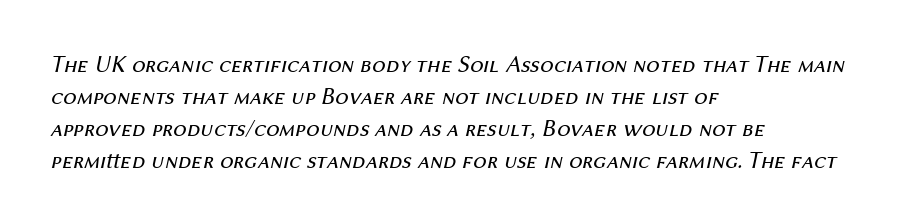
The image shows 24 px text type, italic (leaning right); set left-aligned, normal line spacing (1.33x), normal letter spacing, not underlined.
